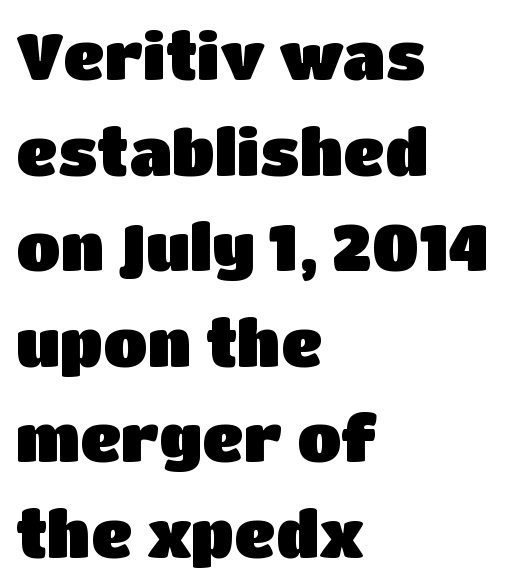
{"serif": "no", "italic": "no", "width": "normal", "stroke_contrast": "low", "x_height": "large", "monospaced": "no", "underline": "no", "align": "left", "line_spacing": "normal", "line_spacing_ratio": 1.47, "letter_spacing": "normal", "letter_spacing_em": 0.0, "glyph_px": 65}
